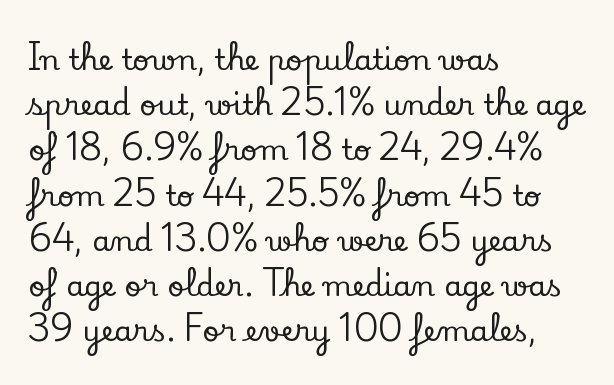
Q: Is the text italic (slanted)? A: No, it is upright.
Q: Is the text underlined? A: No.
Q: How is the paragraph aligned? A: Left-aligned.
Q: Is the spacing between letters normal or unusually wide? A: Normal.
Q: Is the spacing between lines tight, normal or loose? A: Normal.
Q: Width (condensed, normal, or wide)? A: Normal.
Q: Stroke contrast? A: Low.
Q: x-height? A: Small.
Q: Monospaced? A: No.
